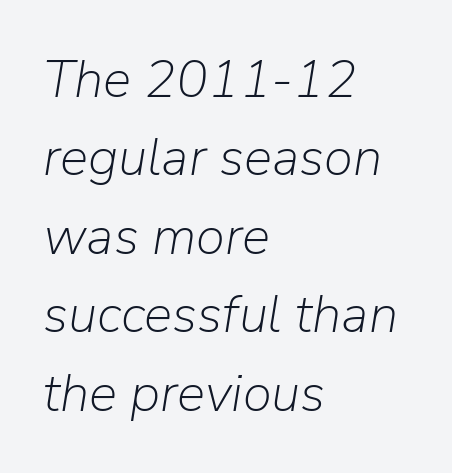
Q: Is the text bold? A: No.
Q: Is the text italic (slanted)? A: Yes, it leans right by about 9 degrees.
Q: Is the text underlined? A: No.
Q: How is the paragraph aligned? A: Left-aligned.
Q: Is the spacing between letters normal or unusually wide? A: Normal.
Q: Is the spacing between lines tight, normal or loose? A: Normal.
Q: Width (condensed, normal, or wide)? A: Normal.
Q: Stroke contrast? A: Low.
Q: x-height? A: Medium.
Q: Monospaced? A: No.
